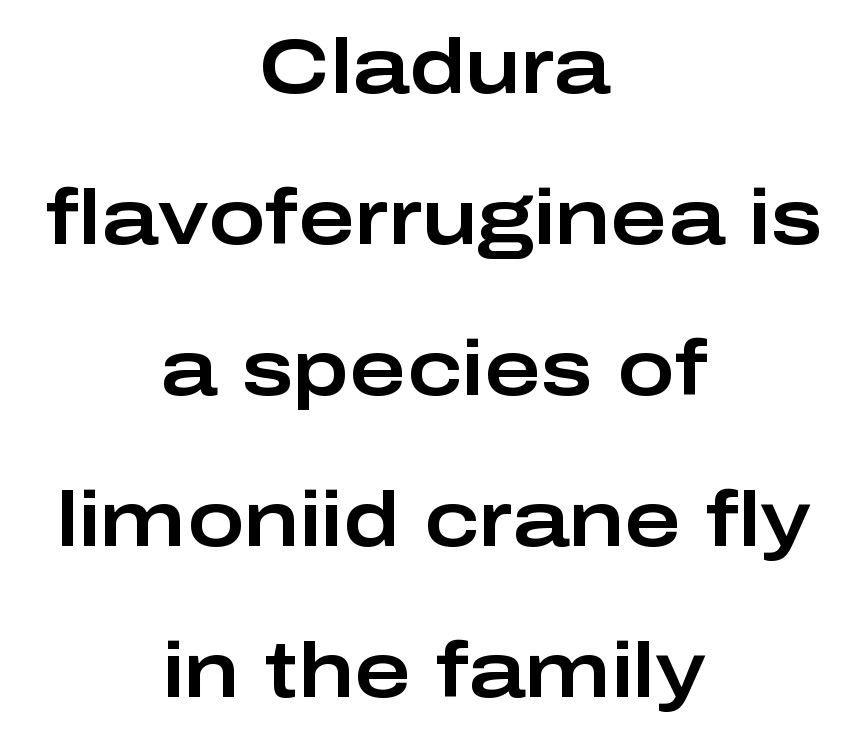
Quick note: interline space is abundant. Varying glyph widths throughout — classic text-font behaviour. Teacher's note: observe the equal gaps on both sides — that is centered alignment. Rule under the text: the space is simply empty. Nope, no serifs anywhere on these letters. Nope, not italic — everything's standing straight.
